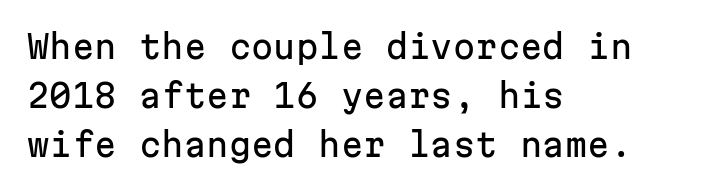
The image shows 32 px sans-serif type, upright, monospaced; set left-aligned, normal line spacing (1.53x), normal letter spacing, not underlined; low stroke contrast and a medium x-height.
